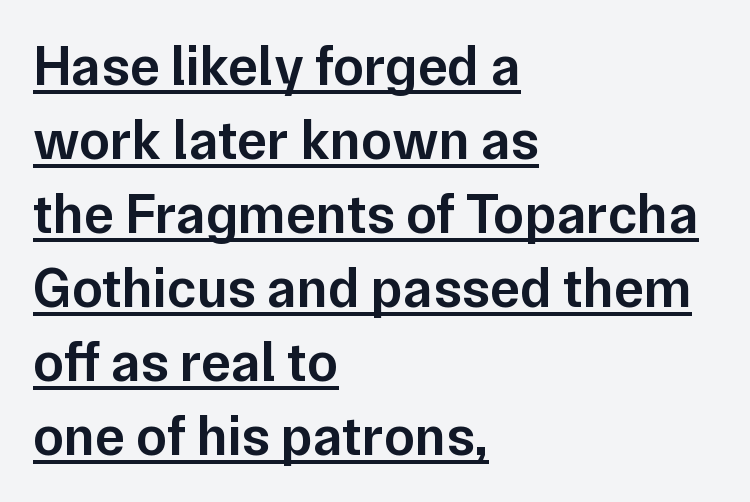
Q: Is the text bold? A: Semi-bold.
Q: Is the text italic (slanted)? A: No, it is upright.
Q: Is the typeface a serif or a sans-serif typeface? A: Sans-serif.
Q: Is the text underlined? A: Yes.
Q: How is the paragraph aligned? A: Left-aligned.
Q: Is the spacing between letters normal or unusually wide? A: Normal.
Q: Is the spacing between lines tight, normal or loose? A: Normal.
Q: Width (condensed, normal, or wide)? A: Normal.
Q: Stroke contrast? A: Low.
Q: x-height? A: Medium.
Q: Monospaced? A: No.
